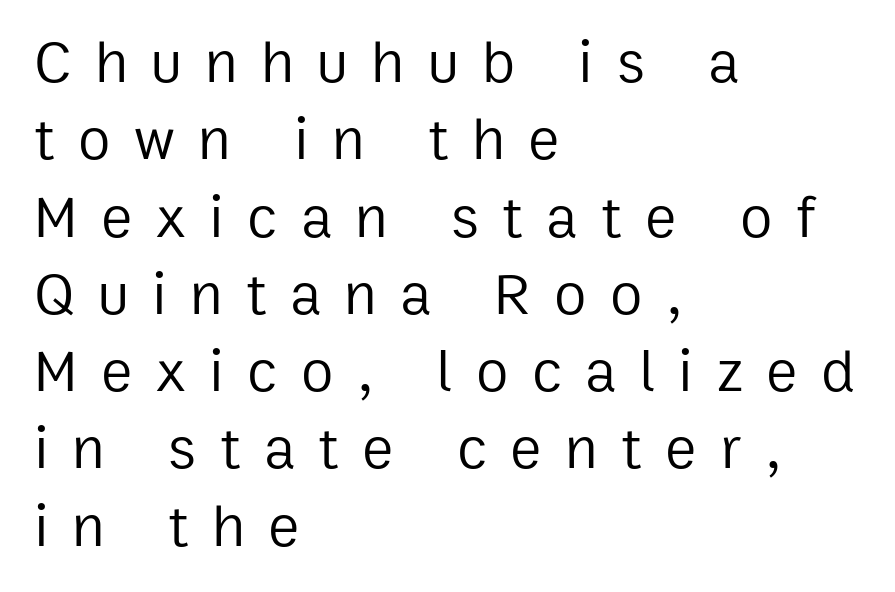
Q: Is the text bold? A: No.
Q: Is the text italic (slanted)? A: No, it is upright.
Q: Is the typeface a serif or a sans-serif typeface? A: Sans-serif.
Q: Is the text underlined? A: No.
Q: How is the paragraph aligned? A: Left-aligned.
Q: Is the spacing between letters normal or unusually wide? A: Unusually wide.
Q: Is the spacing between lines tight, normal or loose? A: Normal.
Q: Width (condensed, normal, or wide)? A: Normal.
Q: Stroke contrast? A: Low.
Q: x-height? A: Medium.
Q: Monospaced? A: No.
